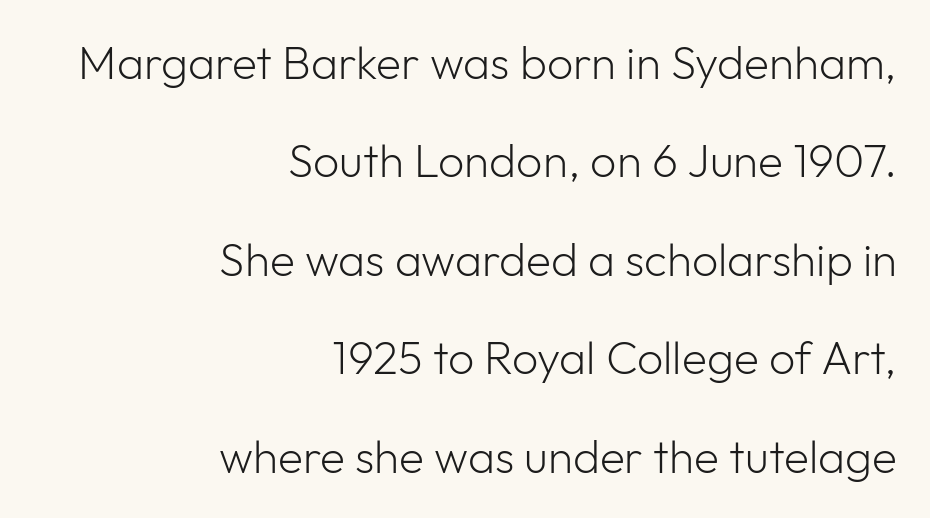
The image shows 46 px light sans-serif type, upright; set right-aligned, loose line spacing (2.14x), normal letter spacing, not underlined; low stroke contrast and a medium x-height.
